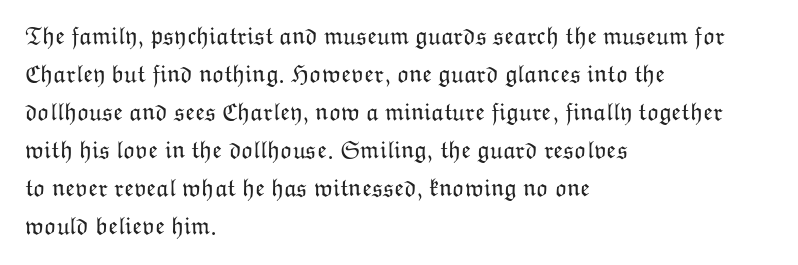
{"italic": "no", "bold": "no", "underline": "no", "align": "left", "line_spacing": "normal", "line_spacing_ratio": 1.52, "letter_spacing": "normal", "letter_spacing_em": 0.0, "glyph_px": 25}
